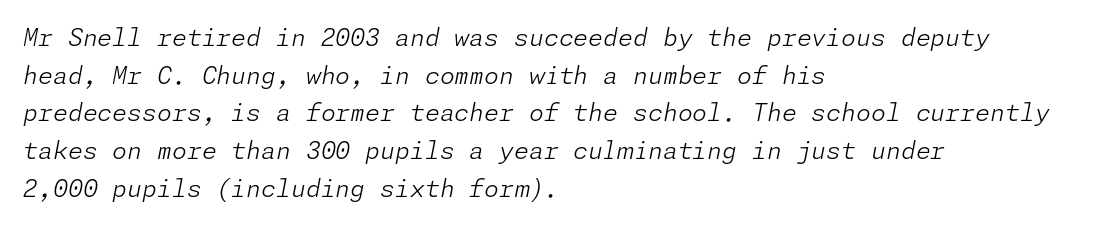
{"italic": "yes", "lean": "right", "slant_degrees": 11, "bold": "no", "underline": "no", "align": "left", "line_spacing": "normal", "line_spacing_ratio": 1.57, "letter_spacing": "normal", "letter_spacing_em": 0.0, "glyph_px": 24}
